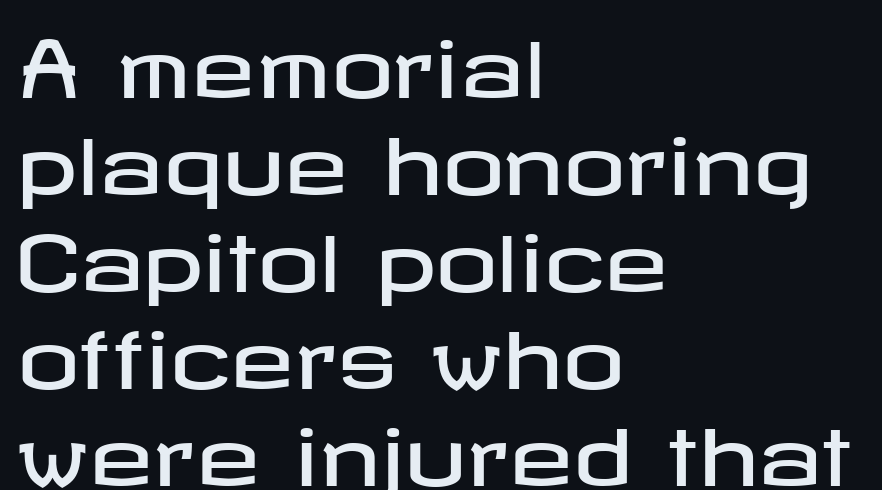
The image shows 77 px wide sans-serif type, upright; set left-aligned, normal line spacing (1.26x), normal letter spacing, not underlined; low stroke contrast and a medium x-height.
